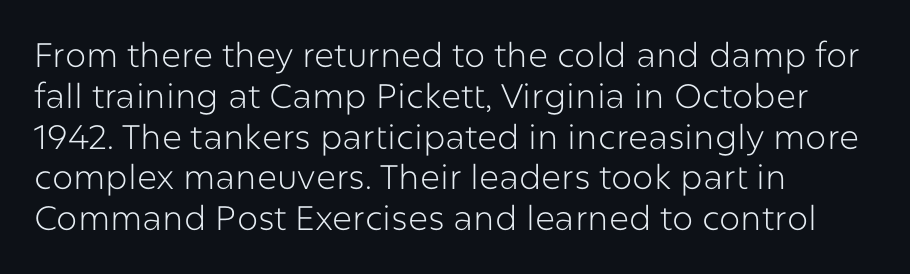
Italic? Not at all — the glyphs are vertical. Caption: face not bold, strokes unweighted. This sample is left-justified, so line endings fall wherever the words run out. Note the varied advance widths — an 'i' is clearly narrower than an 'm'. This rendering employs a face without finishing strokes, i.e., a sans-serif.
